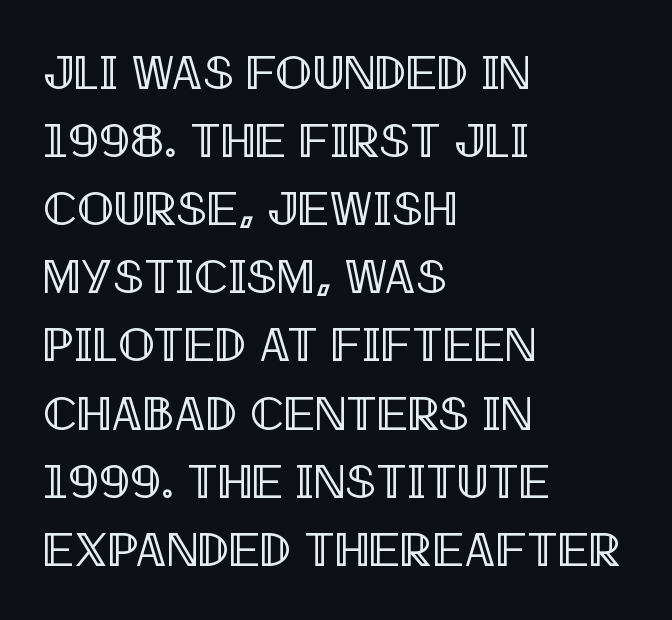
{"italic": "no", "width": "condensed", "x_height": "large", "monospaced": "no", "underline": "no", "align": "left", "line_spacing": "normal", "line_spacing_ratio": 1.39, "letter_spacing": "normal", "letter_spacing_em": 0.0, "glyph_px": 49}
